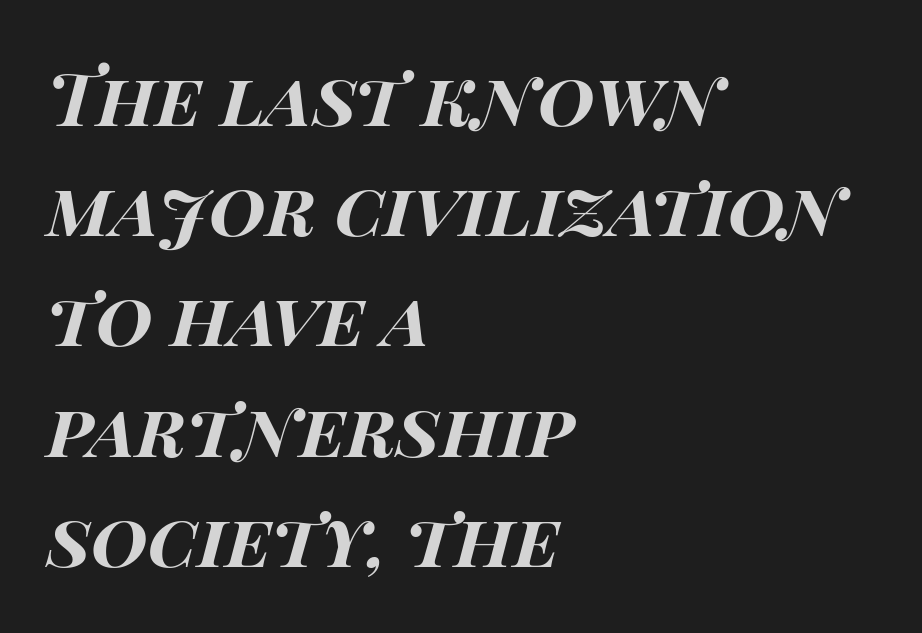
The image shows 73 px bold, wide type, italic (leaning right); set left-aligned, normal line spacing (1.51x), normal letter spacing, not underlined; high stroke contrast and a large x-height.
